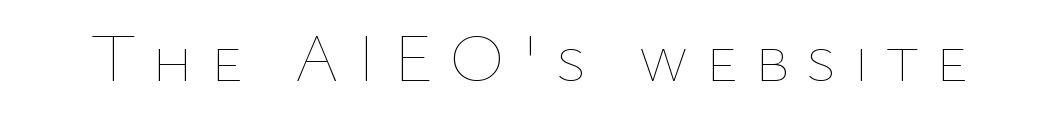
The image shows 69 px thin type, upright; set unusually wide letter spacing (+0.24 em), not underlined; low stroke contrast and a medium x-height.
